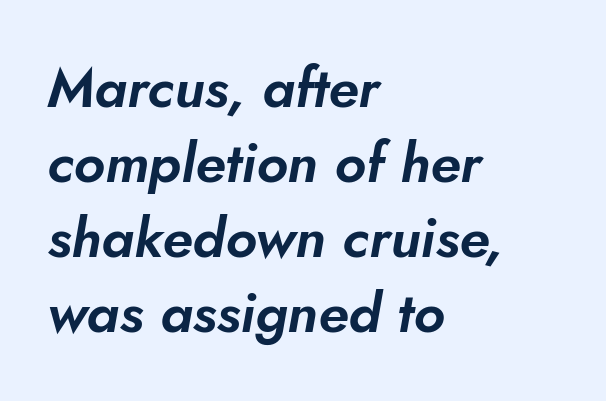
The image shows 56 px text type, italic (leaning right); set left-aligned, normal line spacing (1.34x), normal letter spacing, not underlined; low stroke contrast and a small x-height.
